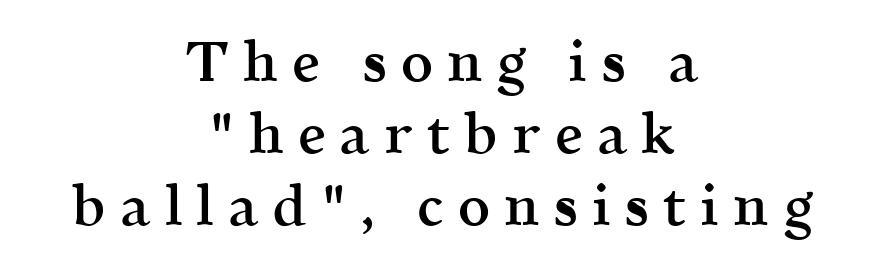
The image shows 56 px semibold serif type, upright; set centered, normal line spacing (1.29x), unusually wide letter spacing (+0.25 em), not underlined; a medium x-height.
